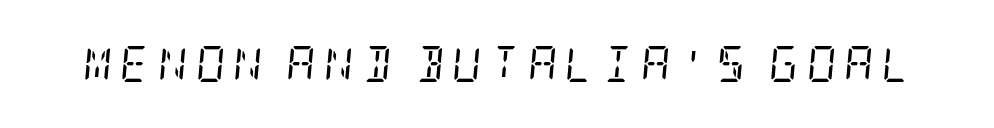
The image shows 36 px regular-weight, condensed serif type, italic (leaning right); set unusually wide letter spacing (+0.23 em), not underlined; low stroke contrast and a large x-height.
